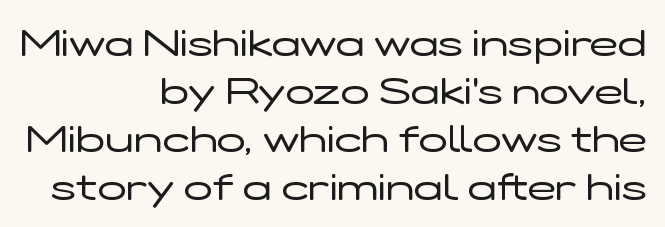
Q: Is the text bold? A: No.
Q: Is the text italic (slanted)? A: No, it is upright.
Q: Is the typeface a serif or a sans-serif typeface? A: Sans-serif.
Q: Is the text underlined? A: No.
Q: How is the paragraph aligned? A: Right-aligned.
Q: Is the spacing between letters normal or unusually wide? A: Normal.
Q: Is the spacing between lines tight, normal or loose? A: Normal.
Q: Width (condensed, normal, or wide)? A: Wide.
Q: Stroke contrast? A: Low.
Q: x-height? A: Medium.
Q: Monospaced? A: No.
